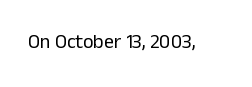
{"italic": "no", "bold": "no", "underline": "no", "letter_spacing": "normal", "letter_spacing_em": 0.0, "glyph_px": 20}
